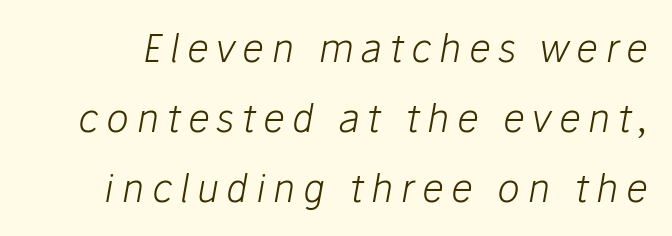
{"italic": "yes", "lean": "right", "slant_degrees": 10, "bold": "no", "weight": "light", "width": "normal", "stroke_contrast": "low", "x_height": "medium", "monospaced": "no", "underline": "no", "line_spacing_ratio": 1.84, "letter_spacing": "wide", "letter_spacing_em": 0.2, "glyph_px": 38}
